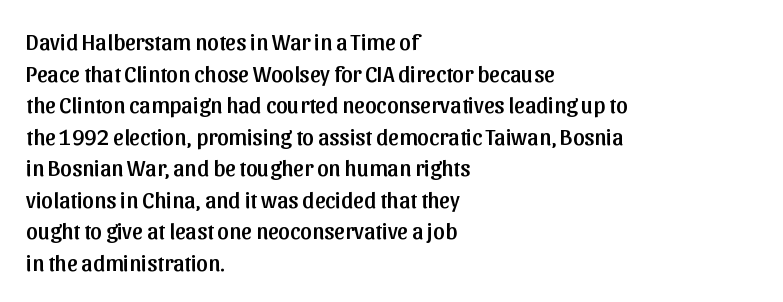
The image shows 23 px text type, upright; set left-aligned, normal line spacing (1.37x), normal letter spacing, not underlined.
